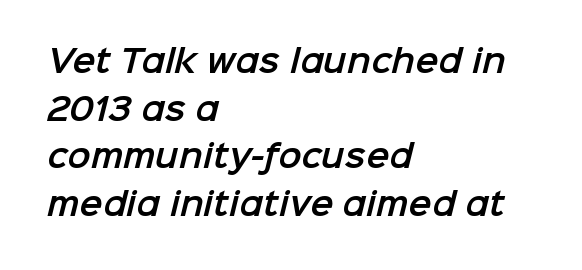
{"serif": "no", "width": "normal", "stroke_contrast": "low", "x_height": "medium", "monospaced": "no", "underline": "no", "align": "left", "line_spacing": "normal", "line_spacing_ratio": 1.54, "letter_spacing": "normal", "letter_spacing_em": 0.0, "glyph_px": 31}
